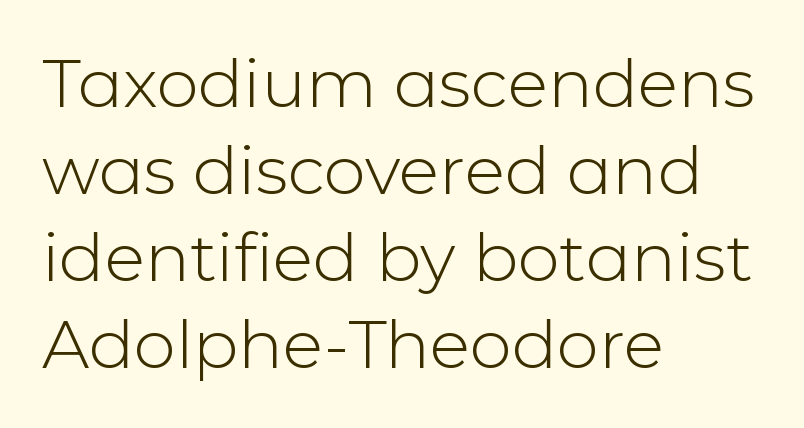
This sample has the flowing, uneven cadence of proportional lettering. A roman cut, with each character standing at attention. The paragraph shown leans on its left margin. Heaviness? Minimal to ordinary, like unemphasized prose. Compared with typical paragraphs, the rows here are spaced about the same. The glyphs in this specimen are sans serif.
